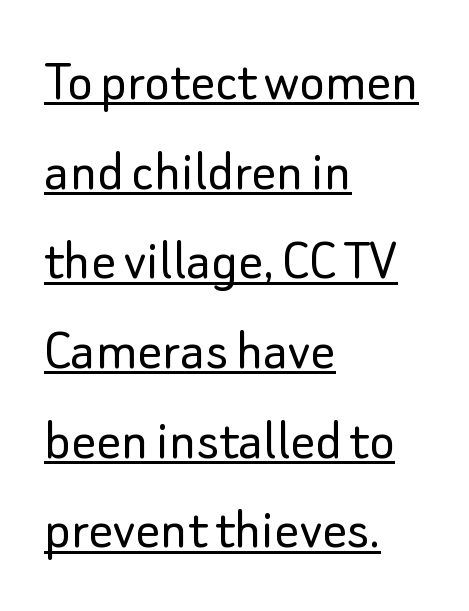
{"serif": "no", "italic": "no", "bold": "no", "weight": "light", "width": "normal", "stroke_contrast": "low", "x_height": "small", "monospaced": "no", "underline": "yes", "align": "left", "line_spacing": "normal", "line_spacing_ratio": 1.47, "letter_spacing": "normal", "letter_spacing_em": 0.0, "glyph_px": 61}
